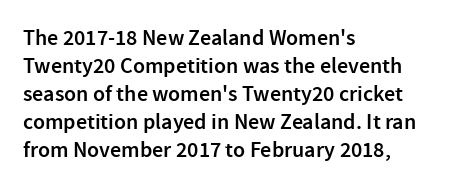
Q: Is the text bold? A: Semi-bold.
Q: Is the text italic (slanted)? A: No, it is upright.
Q: Is the text underlined? A: No.
Q: How is the paragraph aligned? A: Left-aligned.
Q: Is the spacing between letters normal or unusually wide? A: Normal.
Q: Is the spacing between lines tight, normal or loose? A: Normal.
